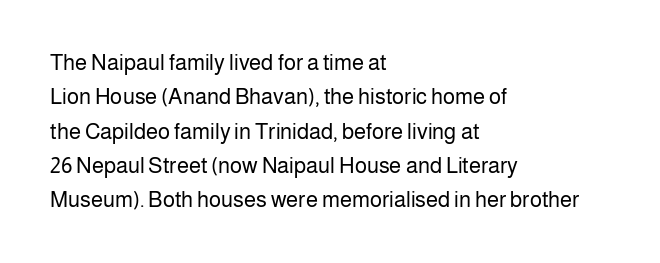
The image shows 22 px text type, upright; set left-aligned, normal line spacing (1.56x), normal letter spacing, not underlined.
